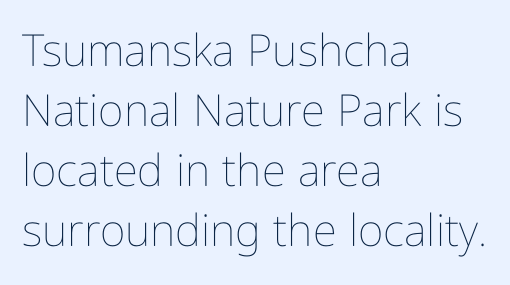
Here the glyphs are tracked normally, forming tight word shapes. The glyphs are unaccompanied by any horizontal stroke below them. The weight would be labelled regular, book, light, or lighter still. Notice how the stems are strictly vertical — no italics here. Line spacing here is normal. All the whitespace from short lines collects on the right.
